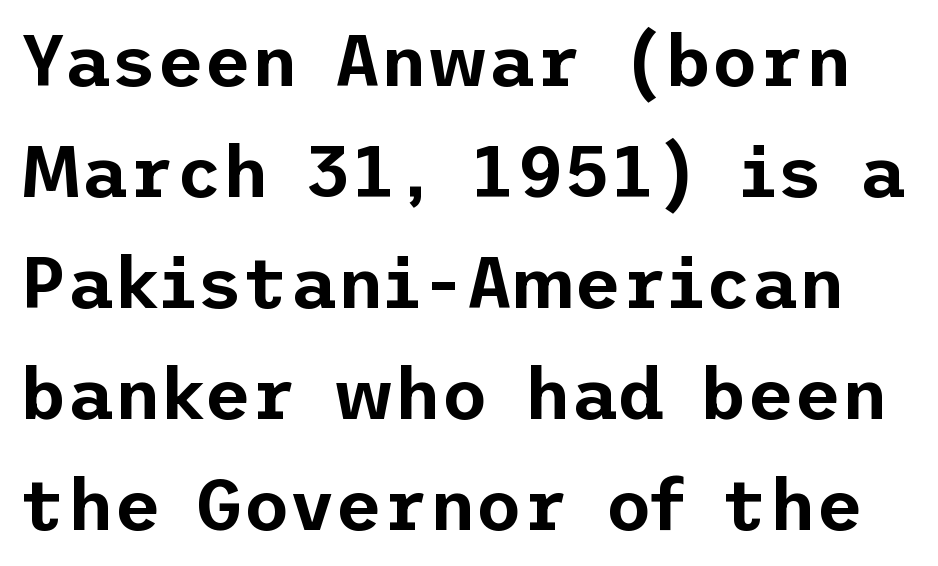
{"serif": "no", "italic": "no", "width": "normal", "stroke_contrast": "low", "x_height": "medium", "underline": "no", "line_spacing": "normal", "line_spacing_ratio": 1.54, "letter_spacing": "normal", "letter_spacing_em": 0.0, "glyph_px": 72}
